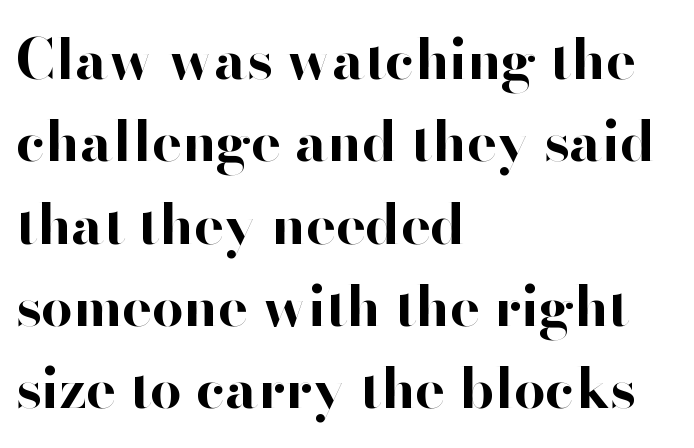
The image shows 56 px bold sans-serif type, upright; set left-aligned, normal line spacing (1.47x), normal letter spacing, not underlined; high stroke contrast and a small x-height.
